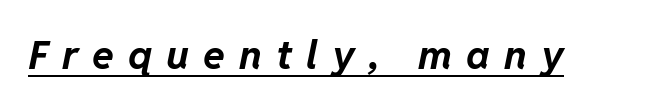
{"italic": "yes", "lean": "right", "slant_degrees": 11, "bold": "yes", "weight": "bold", "width": "normal", "stroke_contrast": "low", "x_height": "medium", "monospaced": "no", "underline": "yes", "letter_spacing": "wide", "letter_spacing_em": 0.35, "glyph_px": 40}
